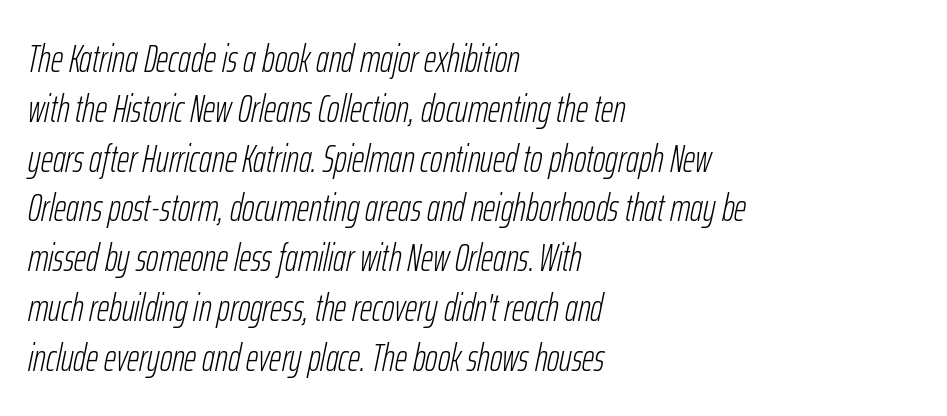
The image shows 38 px light, condensed type, italic (leaning right); set left-aligned, normal line spacing (1.31x), normal letter spacing, not underlined; low stroke contrast and a medium x-height.
